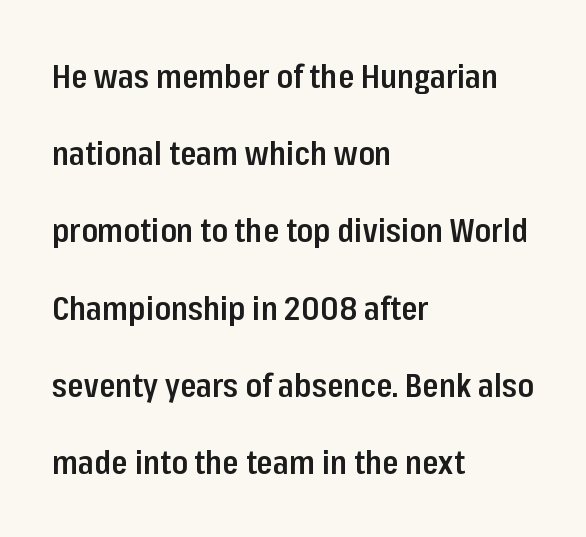
The passage shown stacks its lines with a broad gap. A somewhat darkened texture: the type is semibold rather than bold. Every character sits straight up, as roman type does. Note: no serifs on the glyphs. Plain, unruled lines of type.
